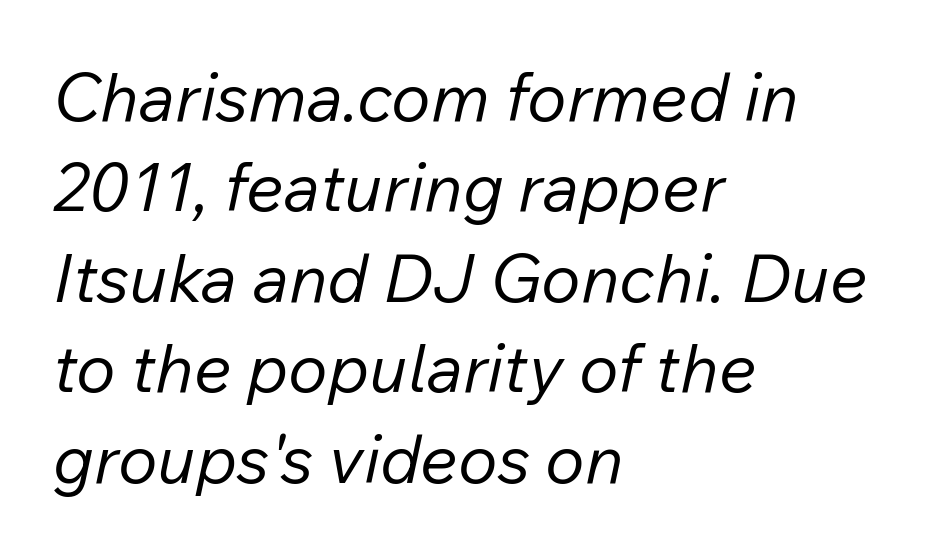
Q: Is the text bold? A: No.
Q: Is the text italic (slanted)? A: Yes, it leans right by about 12 degrees.
Q: Is the text underlined? A: No.
Q: How is the paragraph aligned? A: Left-aligned.
Q: Is the spacing between letters normal or unusually wide? A: Normal.
Q: Is the spacing between lines tight, normal or loose? A: Normal.
Q: Width (condensed, normal, or wide)? A: Normal.
Q: Stroke contrast? A: Low.
Q: x-height? A: Medium.
Q: Monospaced? A: No.
